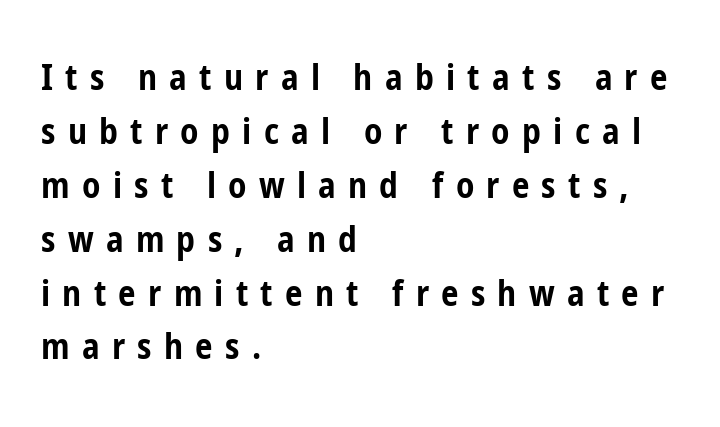
These lines carry a lot of weight — the face is fully bold. The passage shown stacks its lines at a standard gap. Characters follow at a spacing far wider than the type designer built in. The letters advance in unequal steps, a hallmark of proportional type. Glance below the letters and you will spot only blank space.
